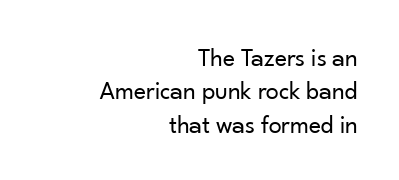
This rendering leaves character spacing at its baseline value. The typesetter chose a ragged-left arrangement here. The rows are spaced the way most documents space them. Check the space under the baseline: it is left empty. Is the type heavy? It reads as light-to-regular instead. Tall strokes in this sample are plumb rather than angled.
